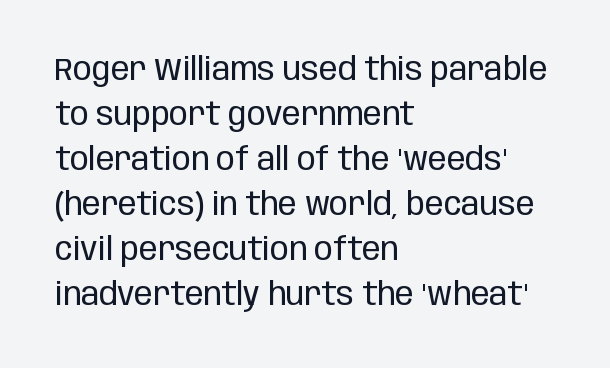
Is the type heavy? It reads as light-to-regular instead. A typesetter would mark this as roman, not italic. Nobody drew a line under any word here. Does the leading feel generous? No, just average. This sample is left-justified, so line endings fall wherever the words run out. A typesetter would label this face a sans.
